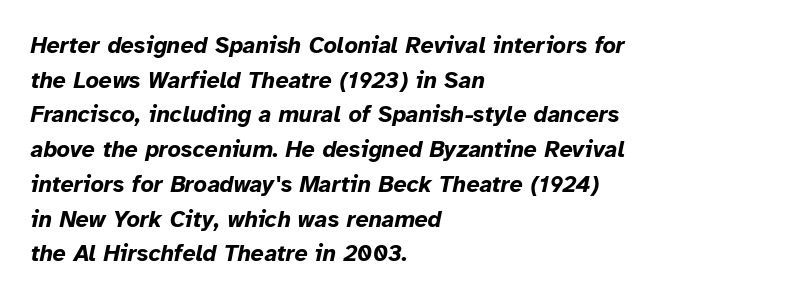
Every character sits at an angle, as italics do. Stroke thickness is high; the sample reads as a true bold. This sample keeps an unexceptional amount of space between lines. The typesetter chose a ragged-right arrangement here.
